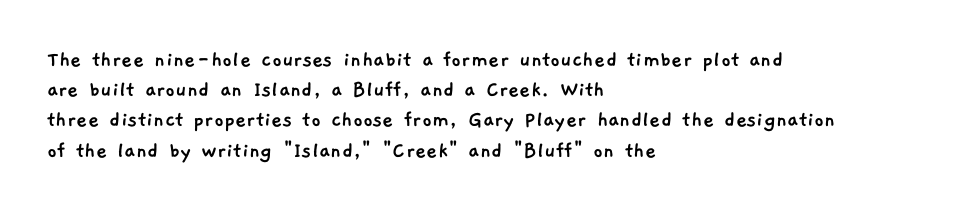
Each new line begins a customary step beneath the previous one. This rendering features lettering with no underline. This rendering uses left alignment, leaving the right contour irregular. How are the letters spaced? Ordinarily, with no added tracking.
